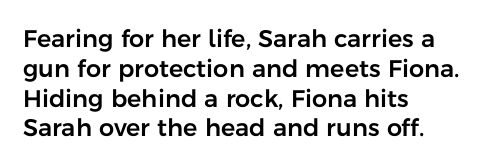
Q: Is the text italic (slanted)? A: No, it is upright.
Q: Is the text underlined? A: No.
Q: How is the paragraph aligned? A: Left-aligned.
Q: Is the spacing between letters normal or unusually wide? A: Normal.
